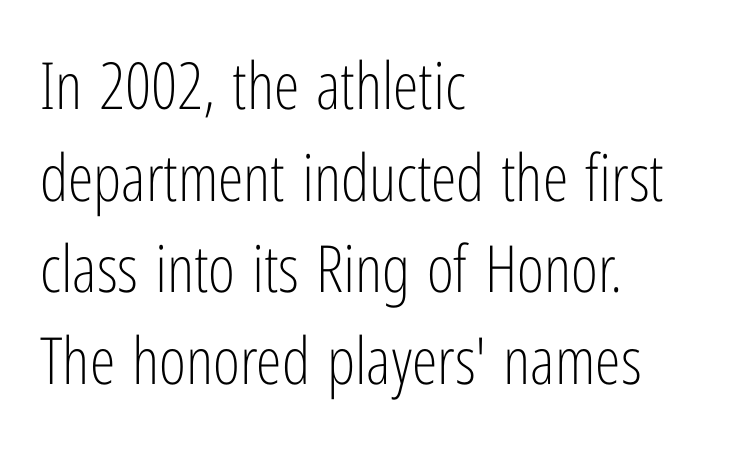
Characters remain perfectly vertical along every line. Here the designer chose a conventional face with non-uniform glyph widths. Leading: standard. Nothing unusual about the tracking: characters are spaced as the font intends. The zone under the glyphs is completely vacant.
